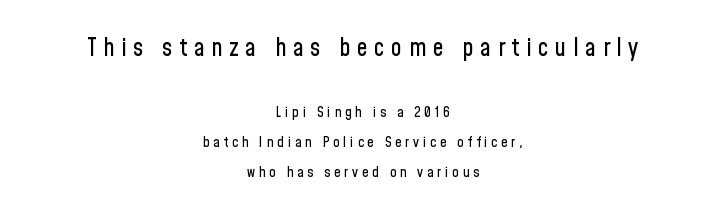
Each new line begins a long way beneath the previous one. Leftover space on each line is divided equally before and after the words. The font's upright variant was chosen for this text. Typesetter's note — upper block bumped up in size, lower block left smaller.
